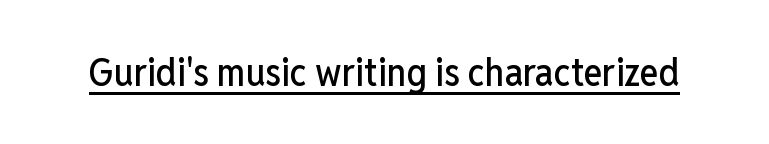
{"serif": "no", "italic": "no", "width": "condensed", "stroke_contrast": "low", "x_height": "medium", "monospaced": "no", "underline": "yes", "letter_spacing": "normal", "letter_spacing_em": 0.0, "glyph_px": 39}
